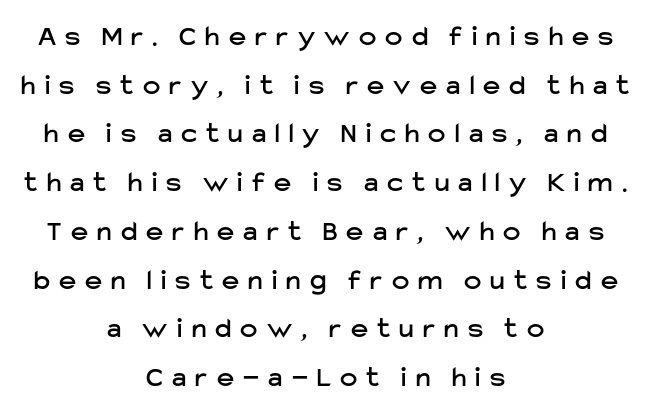
This sample uses expanded letter spacing, leaving extra air between glyphs. These lines are rendered in a variable-pitch font. A typesetter would label this face a sans. Posture: straight, roman, zero tilt.
